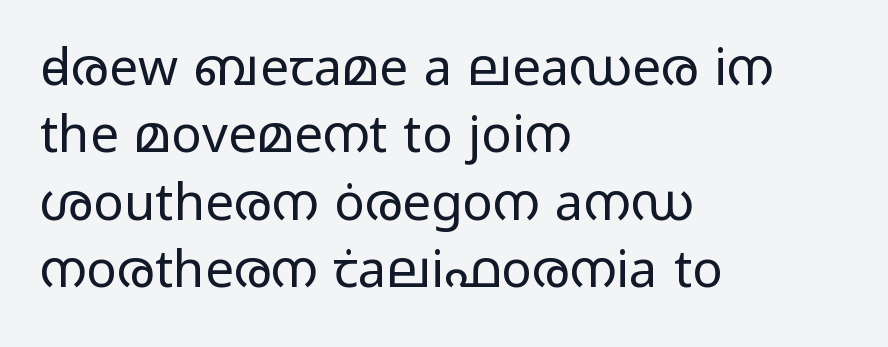
Q: Is the text bold? A: No.
Q: Is the text italic (slanted)? A: No, it is upright.
Q: Is the typeface a serif or a sans-serif typeface? A: Sans-serif.
Q: Is the text underlined? A: No.
Q: How is the paragraph aligned? A: Left-aligned.
Q: Is the spacing between letters normal or unusually wide? A: Normal.
Q: Is the spacing between lines tight, normal or loose? A: Normal.
Q: Width (condensed, normal, or wide)? A: Wide.
Q: Stroke contrast? A: Low.
Q: x-height? A: Medium.
Q: Monospaced? A: No.
